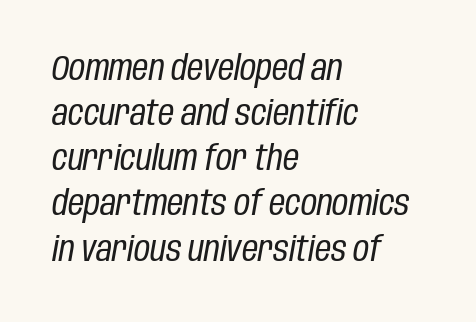
The image shows 35 px regular-weight, condensed type, italic (leaning right); set left-aligned, normal line spacing (1.29x), normal letter spacing, not underlined; low stroke contrast and a large x-height.
